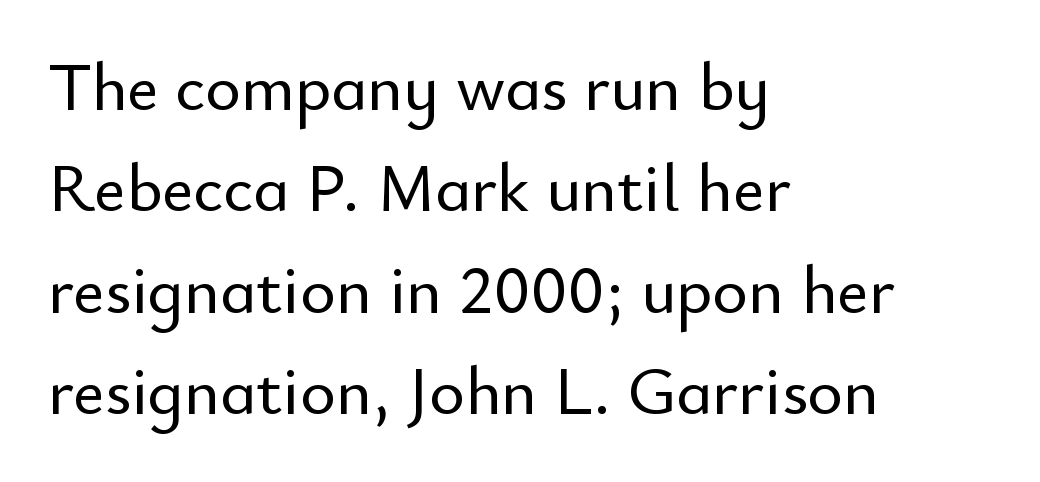
Q: Is the text italic (slanted)? A: No, it is upright.
Q: Is the typeface a serif or a sans-serif typeface? A: Sans-serif.
Q: Is the text underlined? A: No.
Q: How is the paragraph aligned? A: Left-aligned.
Q: Is the spacing between letters normal or unusually wide? A: Normal.
Q: Is the spacing between lines tight, normal or loose? A: Normal.
Q: Width (condensed, normal, or wide)? A: Normal.
Q: Stroke contrast? A: Low.
Q: x-height? A: Small.
Q: Monospaced? A: No.
